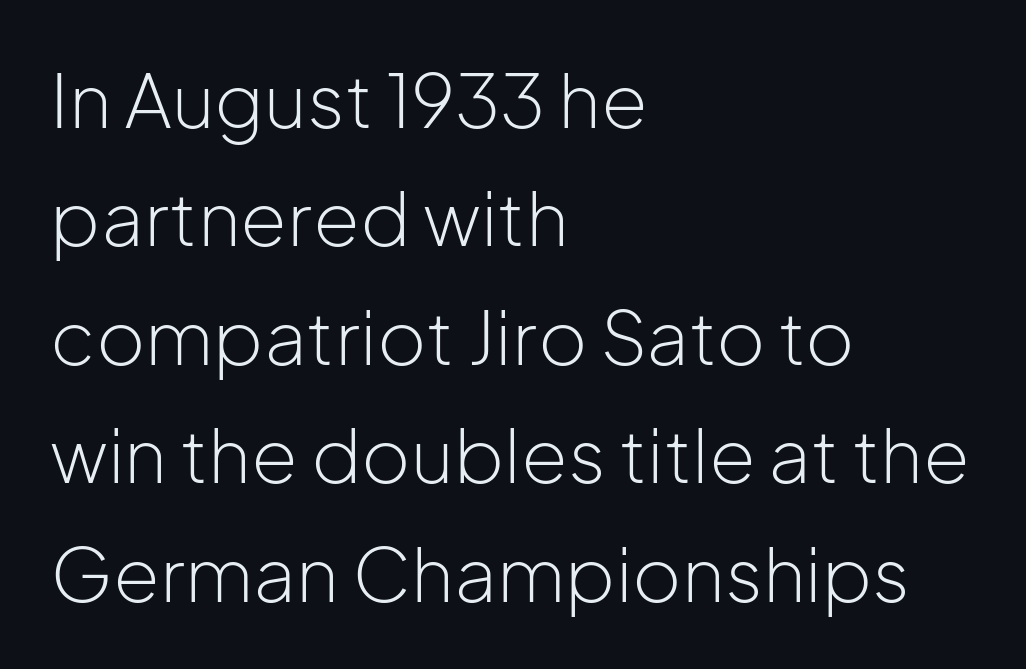
The image shows 75 px light sans-serif type, upright; set left-aligned, normal line spacing (1.58x), normal letter spacing, not underlined; low stroke contrast and a medium x-height.
